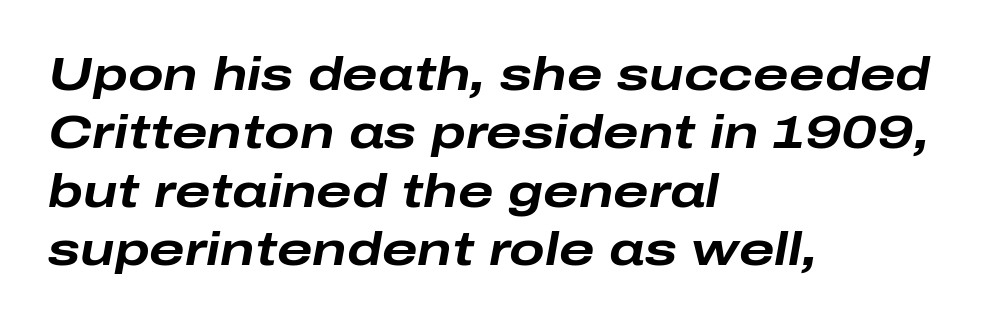
The image shows 47 px bold, wide type, italic (leaning right); set left-aligned, line spacing 1.24x, normal letter spacing, not underlined; low stroke contrast and a medium x-height.
